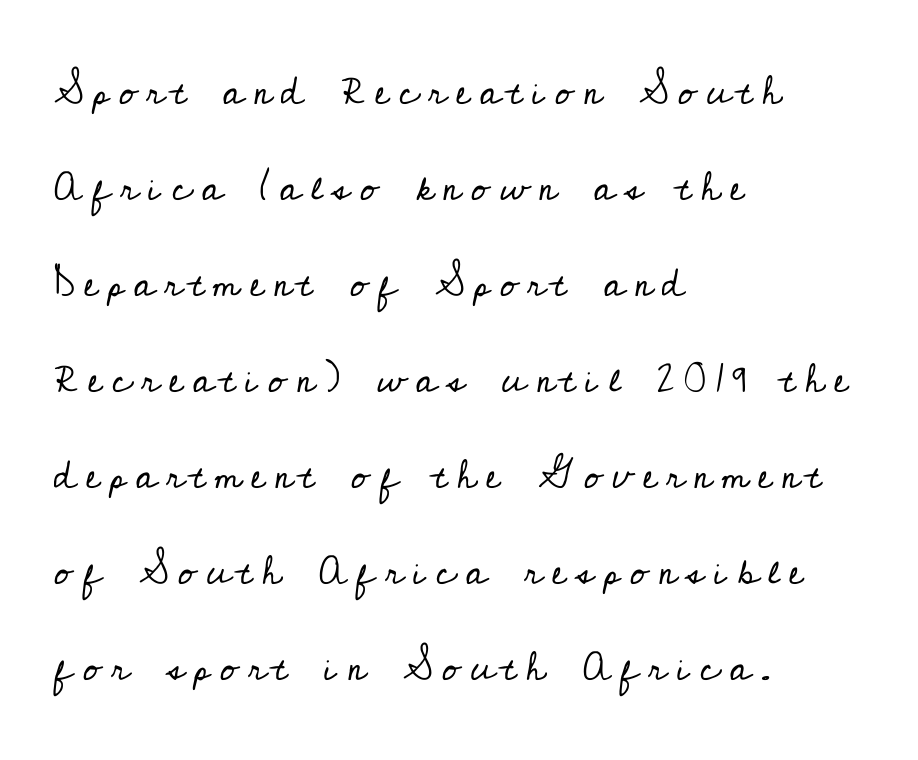
Q: Is the text bold? A: No.
Q: Is the text italic (slanted)? A: Yes.
Q: Is the typeface a serif or a sans-serif typeface? A: Serif.
Q: Is the text underlined? A: No.
Q: How is the paragraph aligned? A: Left-aligned.
Q: Is the spacing between letters normal or unusually wide? A: Unusually wide.
Q: Is the spacing between lines tight, normal or loose? A: Loose.
Q: Width (condensed, normal, or wide)? A: Normal.
Q: Stroke contrast? A: Low.
Q: x-height? A: Small.
Q: Monospaced? A: No.
